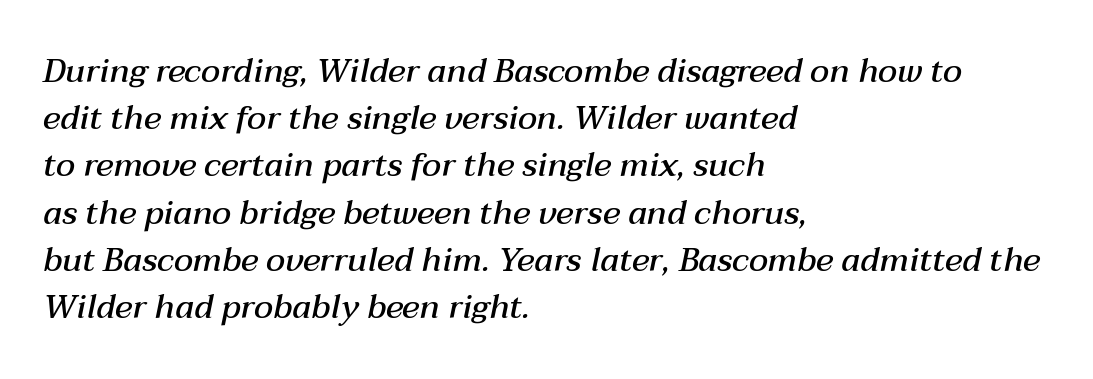
The image shows 33 px semibold type, italic (leaning right); set left-aligned, normal line spacing (1.43x), normal letter spacing, not underlined; medium stroke contrast and a medium x-height.
